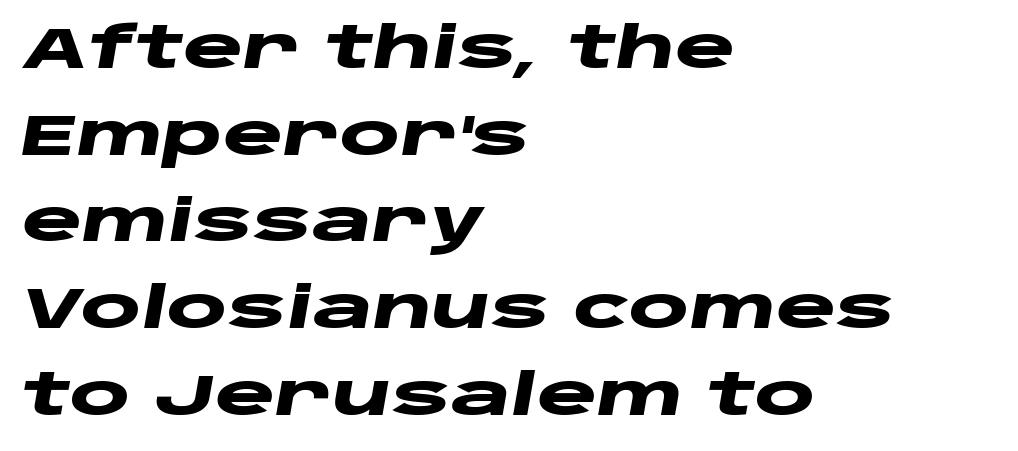
The image shows 57 px heavy, wide type, italic (leaning right); set left-aligned, normal line spacing (1.52x), normal letter spacing, not underlined; low stroke contrast and a large x-height.
